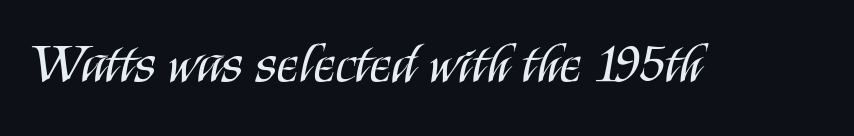
{"serif": "no", "bold": "no", "weight": "regular", "width": "condensed", "stroke_contrast": "medium", "x_height": "large", "monospaced": "no", "underline": "no", "letter_spacing": "normal", "letter_spacing_em": 0.0, "glyph_px": 55}
